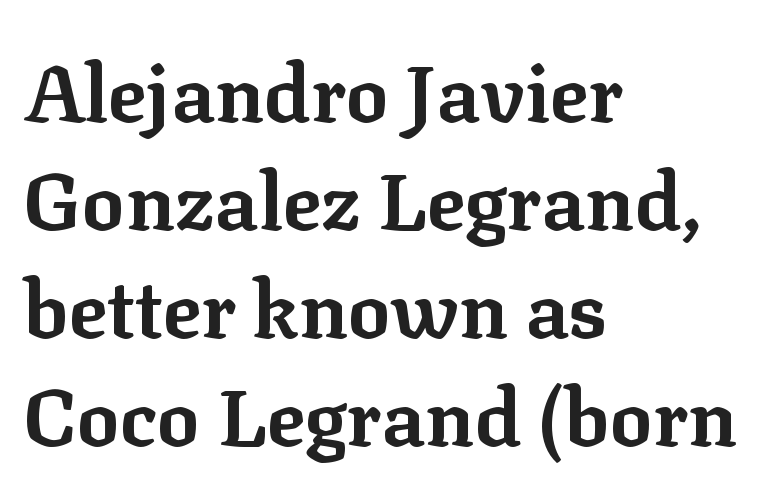
The letters are bold, with thick, heavy strokes. To sum up the face: it has serifs. Does the copy run flush right? No — it runs flush left. This sample has the flowing, uneven cadence of proportional lettering.
